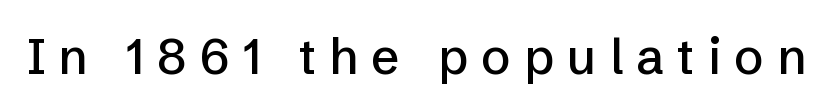
Q: Is the text italic (slanted)? A: No, it is upright.
Q: Is the typeface a serif or a sans-serif typeface? A: Sans-serif.
Q: Is the text underlined? A: No.
Q: Is the spacing between letters normal or unusually wide? A: Unusually wide.
Q: Width (condensed, normal, or wide)? A: Normal.
Q: Stroke contrast? A: Low.
Q: x-height? A: Medium.
Q: Monospaced? A: No.
